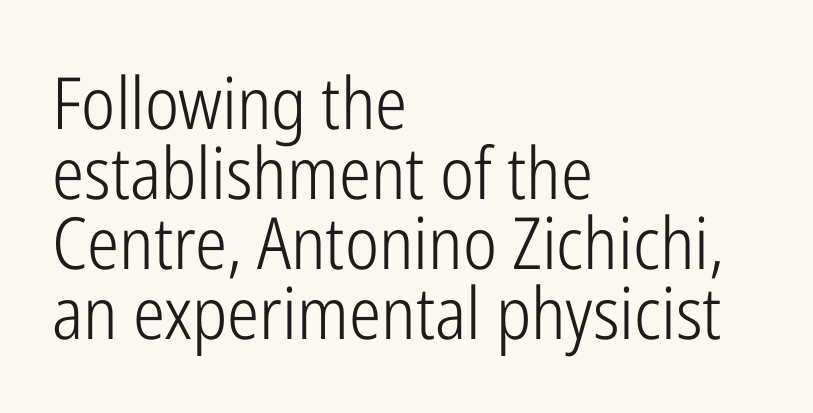
The image shows 72 px light, condensed sans-serif type, upright; set left-aligned, tight line spacing (0.97x), normal letter spacing, not underlined; low stroke contrast and a medium x-height.
